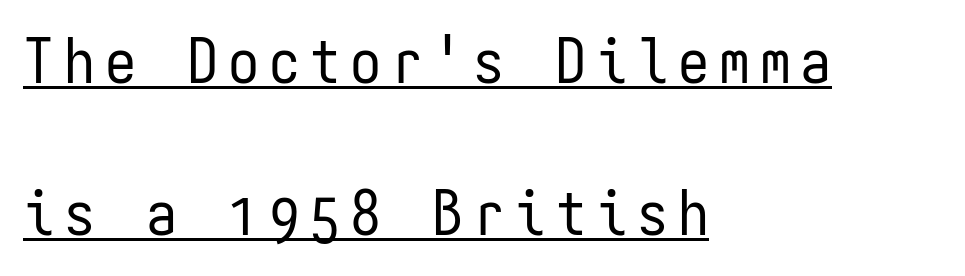
{"serif": "no", "italic": "no", "bold": "no", "weight": "regular", "width": "condensed", "stroke_contrast": "low", "x_height": "medium", "monospaced": "yes", "underline": "yes", "align": "left", "line_spacing": "loose", "line_spacing_ratio": 2.45, "glyph_px": 62}
